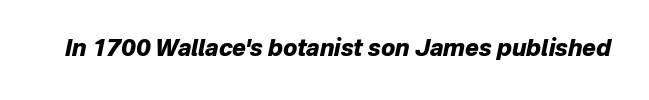
{"italic": "yes", "lean": "right", "slant_degrees": 12, "bold": "yes", "underline": "no", "letter_spacing": "normal", "letter_spacing_em": 0.0, "glyph_px": 23}
